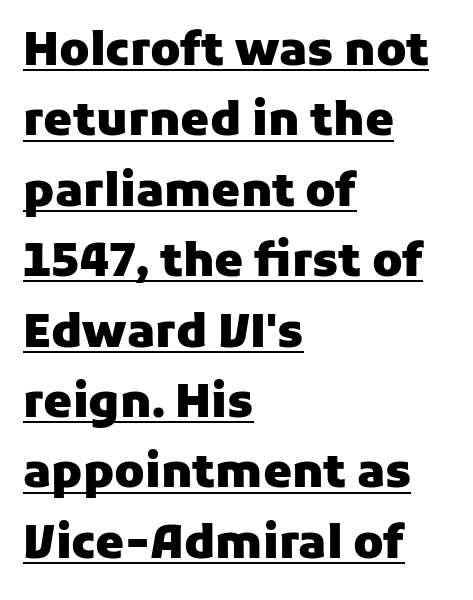
{"serif": "no", "italic": "no", "bold": "yes", "weight": "heavy", "width": "normal", "stroke_contrast": "low", "x_height": "medium", "monospaced": "no", "underline": "yes", "align": "left", "line_spacing": "normal", "line_spacing_ratio": 1.53, "letter_spacing": "normal", "letter_spacing_em": 0.0, "glyph_px": 46}
